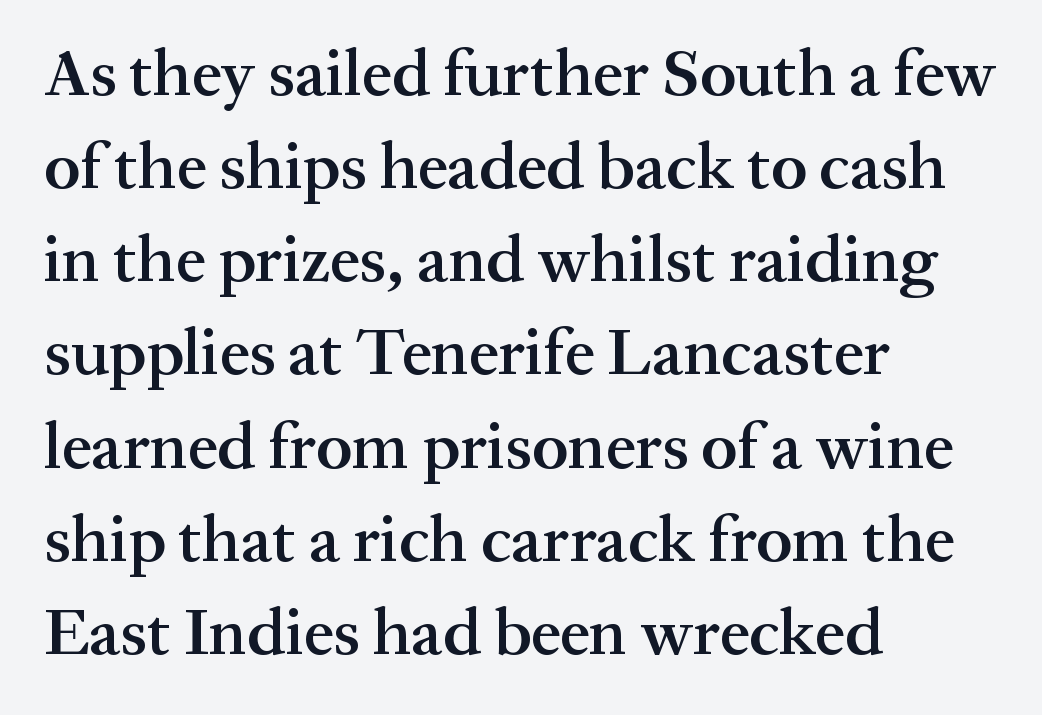
Q: Is the text bold? A: Semi-bold.
Q: Is the text italic (slanted)? A: No, it is upright.
Q: Is the typeface a serif or a sans-serif typeface? A: Serif.
Q: Is the text underlined? A: No.
Q: How is the paragraph aligned? A: Left-aligned.
Q: Is the spacing between letters normal or unusually wide? A: Normal.
Q: Is the spacing between lines tight, normal or loose? A: Normal.
Q: Width (condensed, normal, or wide)? A: Normal.
Q: Stroke contrast? A: Medium.
Q: x-height? A: Medium.
Q: Monospaced? A: No.
